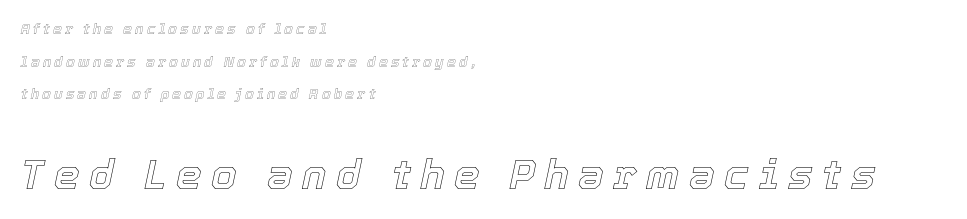
Q: Is the text italic (slanted)? A: Yes, it leans right by about 12 degrees.
Q: Is the text underlined? A: No.
Q: How is the paragraph aligned? A: Left-aligned.
Q: Is the spacing between letters normal or unusually wide? A: Unusually wide.
Q: Is the spacing between lines tight, normal or loose? A: Loose.
Q: Which block of text is set in a larger size, the first (top) or the second (bottom)? A: The second (bottom) one.
Q: Width (condensed, normal, or wide)? A: Normal.
Q: x-height? A: Medium.
Q: Monospaced? A: No.
